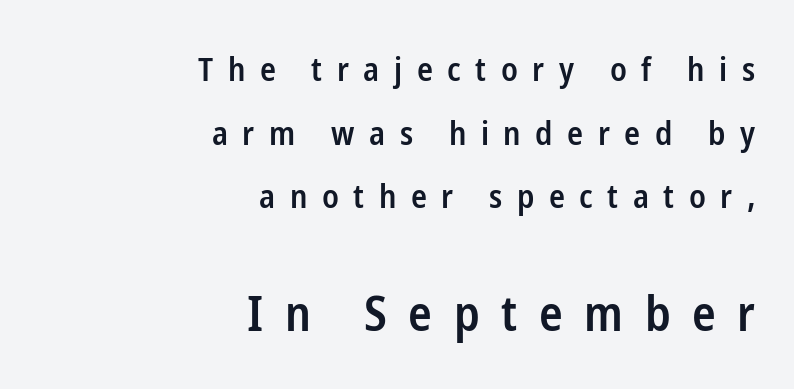
{"serif": "no", "italic": "no", "bold": "semi", "weight": "semibold", "width": "condensed", "stroke_contrast": "low", "x_height": "medium", "monospaced": "no", "underline": "no", "align": "right", "line_spacing": "loose", "line_spacing_ratio": 1.93, "letter_spacing": "wide", "letter_spacing_em": 0.44, "larger_block": "second", "size_ratio": 1.48, "glyph_px": 49}
